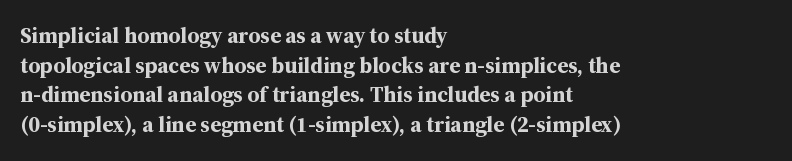
The image shows 22 px bold type, upright; set left-aligned, normal line spacing (1.35x), normal letter spacing, not underlined.
